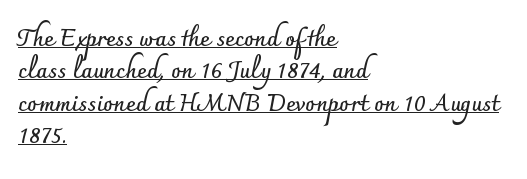
Q: Is the text bold? A: Yes.
Q: Is the text italic (slanted)? A: Yes.
Q: Is the text underlined? A: Yes.
Q: How is the paragraph aligned? A: Left-aligned.
Q: Is the spacing between letters normal or unusually wide? A: Normal.
Q: Is the spacing between lines tight, normal or loose? A: Normal.
